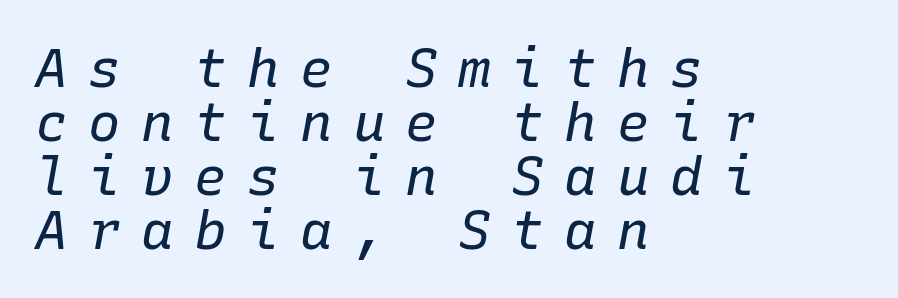
Q: Is the text bold? A: No.
Q: Is the text italic (slanted)? A: Yes, it leans right by about 10 degrees.
Q: Is the text underlined? A: No.
Q: How is the paragraph aligned? A: Left-aligned.
Q: Is the spacing between letters normal or unusually wide? A: Unusually wide.
Q: Is the spacing between lines tight, normal or loose? A: Tight.
Q: Width (condensed, normal, or wide)? A: Normal.
Q: Stroke contrast? A: Low.
Q: x-height? A: Medium.
Q: Monospaced? A: Yes.
